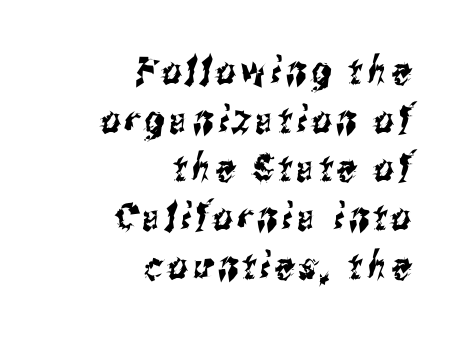
The paragraph has a hard right edge and a soft left edge. A typesetter would call this proportional, since set widths differ per character. The passage shown is typeset with a sans-serif family. Regarding leading, the lines here are spaced in the standard way. Unmarked baselines from the first word to the last.
